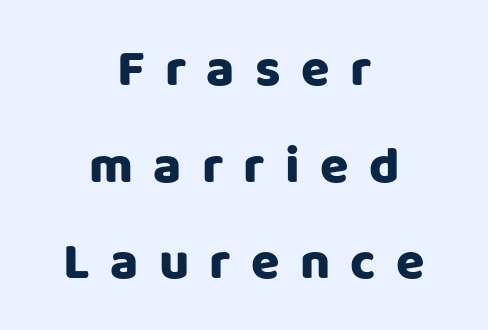
The face used here is proportionally spaced, like ordinary book or web type. The typesetting leans heavy: a genuine bold. The characters display no serif detailing; their extremities are plain. You could only call the tracking loose — the letters float apart. Descenders are the only things crossing below the line. The passage is arranged like a title page — every line centered.
